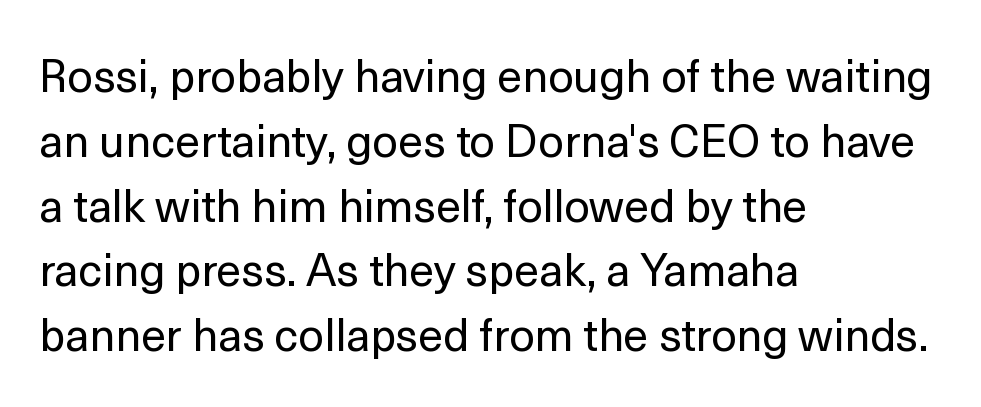
The image shows 45 px regular-weight sans-serif type, upright; set left-aligned, normal line spacing (1.44x), normal letter spacing, not underlined; a medium x-height.
